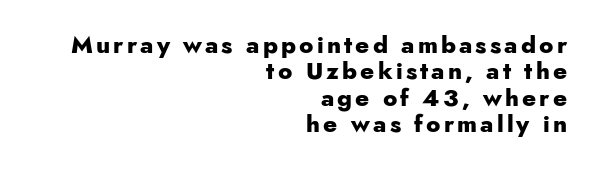
{"italic": "no", "bold": "yes", "underline": "no", "align": "right", "line_spacing": "tight", "line_spacing_ratio": 1.1, "glyph_px": 24}
